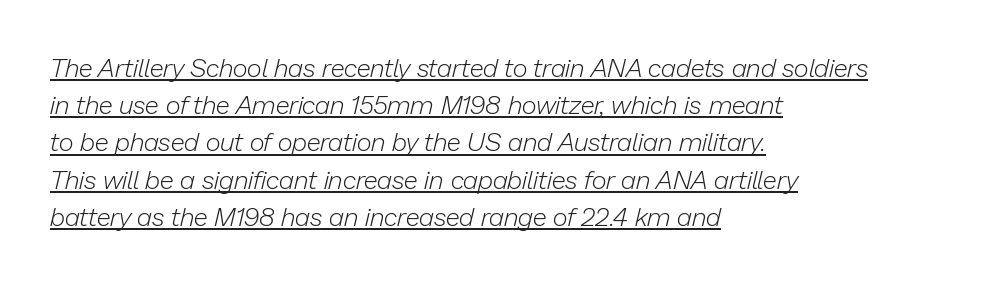
{"italic": "yes", "lean": "right", "slant_degrees": 13, "bold": "no", "underline": "yes", "align": "left", "line_spacing": "normal", "line_spacing_ratio": 1.43, "letter_spacing": "normal", "letter_spacing_em": 0.0, "glyph_px": 26}
